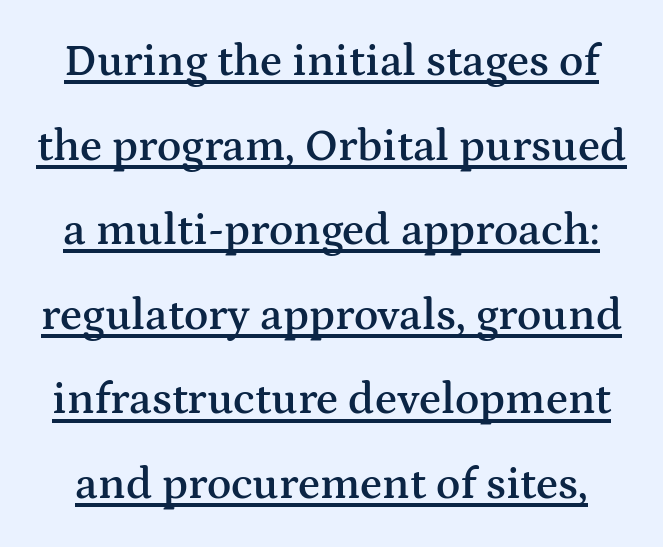
{"serif": "yes", "italic": "no", "bold": "semi", "weight": "semibold", "width": "wide", "stroke_contrast": "medium", "x_height": "medium", "monospaced": "no", "underline": "yes", "line_spacing_ratio": 1.88, "letter_spacing": "normal", "letter_spacing_em": 0.0, "glyph_px": 45}
